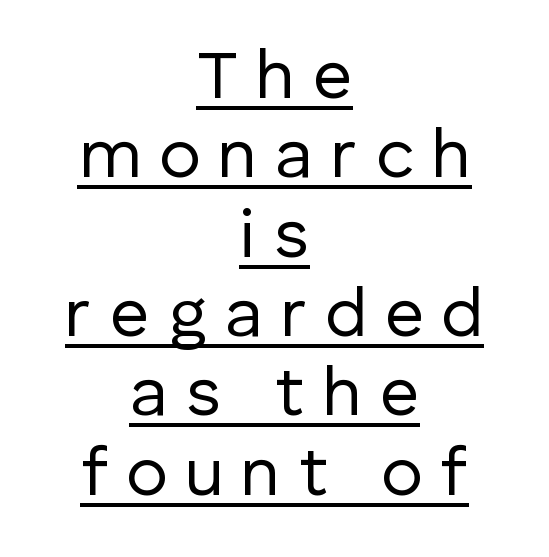
Q: Is the text bold? A: No.
Q: Is the text italic (slanted)? A: No, it is upright.
Q: Is the typeface a serif or a sans-serif typeface? A: Sans-serif.
Q: Is the text underlined? A: Yes.
Q: How is the paragraph aligned? A: Centered.
Q: Is the spacing between letters normal or unusually wide? A: Unusually wide.
Q: Is the spacing between lines tight, normal or loose? A: Tight.
Q: Width (condensed, normal, or wide)? A: Normal.
Q: Stroke contrast? A: Low.
Q: x-height? A: Medium.
Q: Monospaced? A: No.
